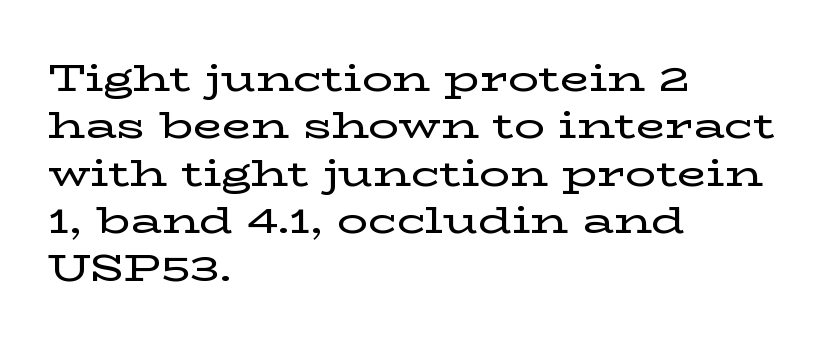
{"serif": "yes", "italic": "no", "width": "wide", "stroke_contrast": "low", "x_height": "medium", "monospaced": "no", "underline": "no", "align": "left", "line_spacing": "normal", "line_spacing_ratio": 1.25, "letter_spacing": "normal", "letter_spacing_em": 0.0, "glyph_px": 38}
